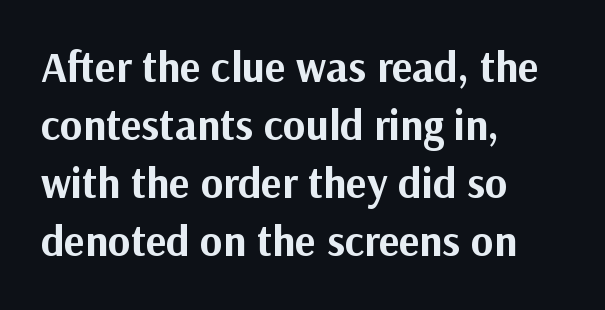
Is there any slant? The stems are plumb. A typesetter would call this proportional, since set widths differ per character. Quick note: underline off. Heft: maximum for text — a bold.
